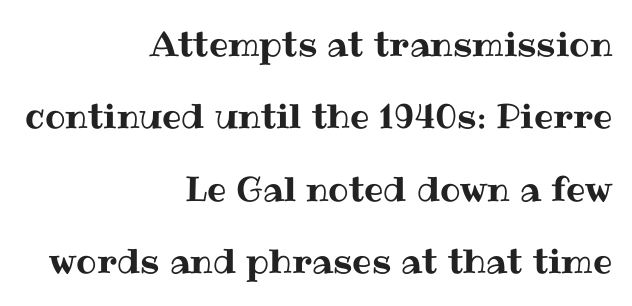
Reading down the block, your eye finds every line finishing at a fixed right position. Here the glyphs are tracked normally, forming tight word shapes. The letters advance in unequal steps, a hallmark of proportional type. Any mark beneath the type? The region is blank. Successive baselines arrive slowly, with a big drop between each. Is there any slant? The stems are plumb.
